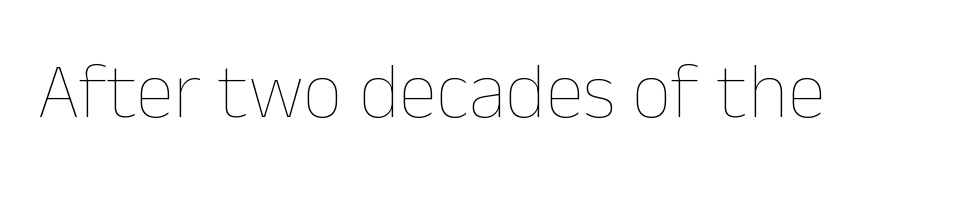
Q: Is the text bold? A: No.
Q: Is the text italic (slanted)? A: No, it is upright.
Q: Is the text underlined? A: No.
Q: Is the spacing between letters normal or unusually wide? A: Normal.
Q: Width (condensed, normal, or wide)? A: Normal.
Q: Stroke contrast? A: Low.
Q: x-height? A: Medium.
Q: Monospaced? A: No.
